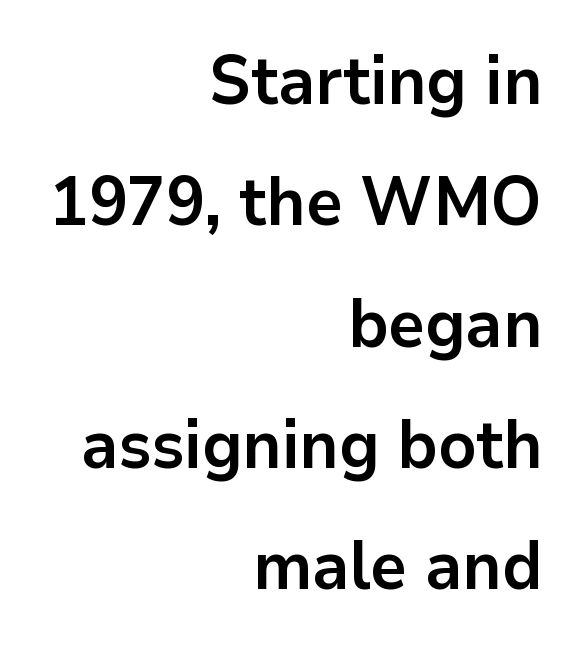
{"serif": "no", "italic": "no", "bold": "yes", "weight": "bold", "width": "normal", "stroke_contrast": "low", "x_height": "medium", "monospaced": "no", "underline": "no", "align": "right", "line_spacing_ratio": 1.81, "letter_spacing": "normal", "letter_spacing_em": 0.0, "glyph_px": 67}
